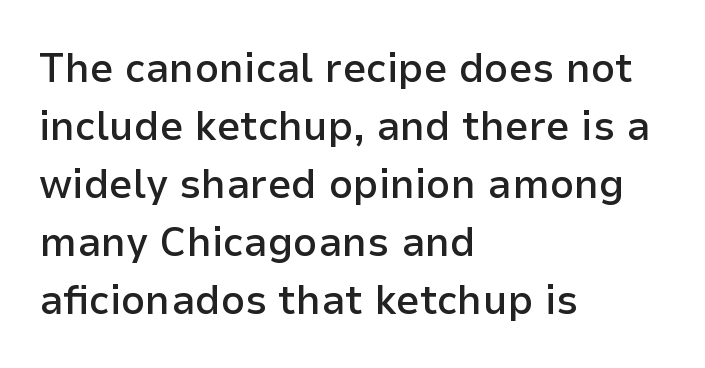
The characters display no serif detailing; their extremities are plain. Alignment: flush left. Unlike italic type, these characters show no tilt at all. The sample has been set in demibold, a notch under bold. Is this a fixed-width face? No — the glyphs have proportional, varying widths.
